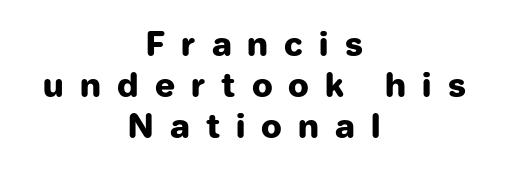
The image shows 33 px heavy sans-serif type, upright; set centered, line spacing 1.24x, unusually wide letter spacing (+0.49 em), not underlined; low stroke contrast and a medium x-height.
